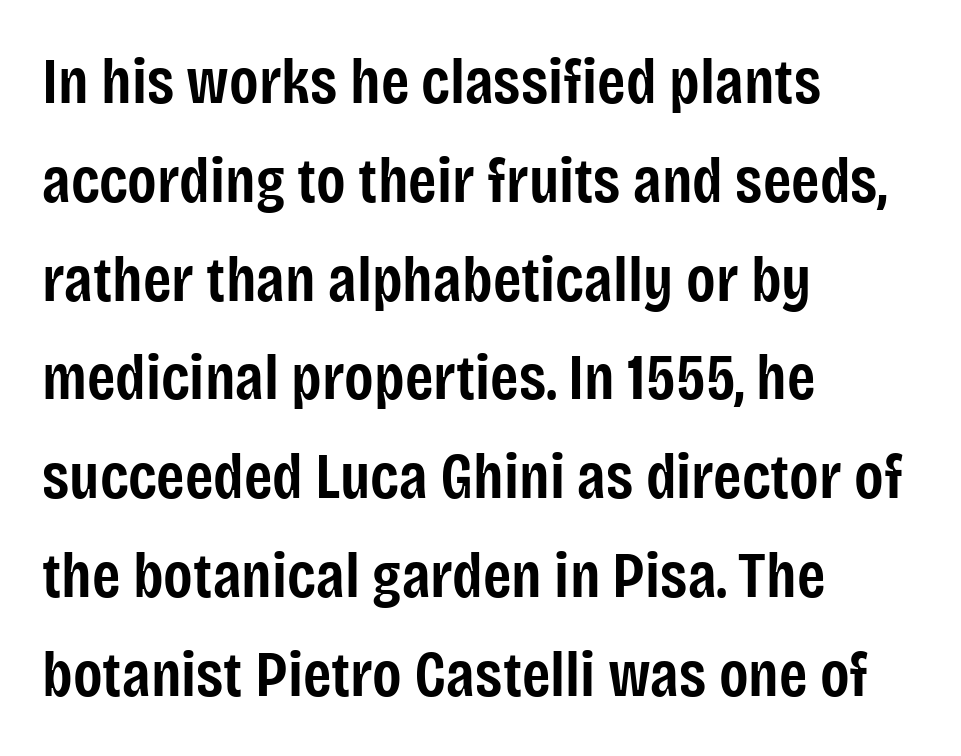
Regular leading. Line beginnings align vertically; line endings do not. If you drew a line through each stem, it would be perfectly vertical. Note the varied advance widths — an 'i' is clearly narrower than an 'm'. The horizontal fit of the characters is conventional and even.
